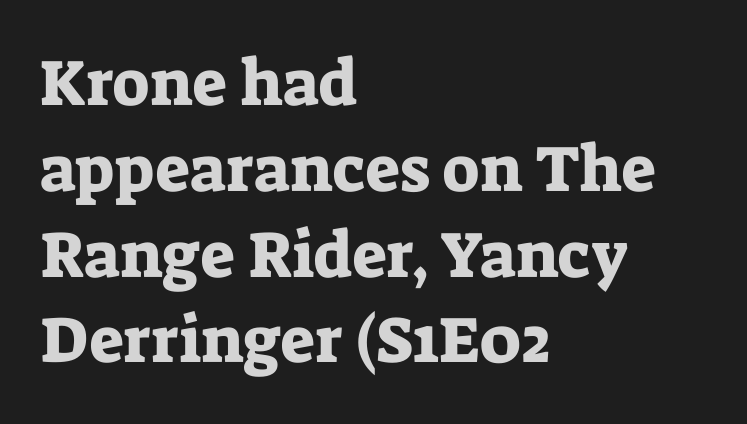
{"serif": "yes", "italic": "no", "width": "normal", "stroke_contrast": "low", "x_height": "medium", "monospaced": "no", "underline": "no", "align": "left", "line_spacing": "normal", "line_spacing_ratio": 1.32, "letter_spacing": "normal", "letter_spacing_em": 0.0, "glyph_px": 65}
